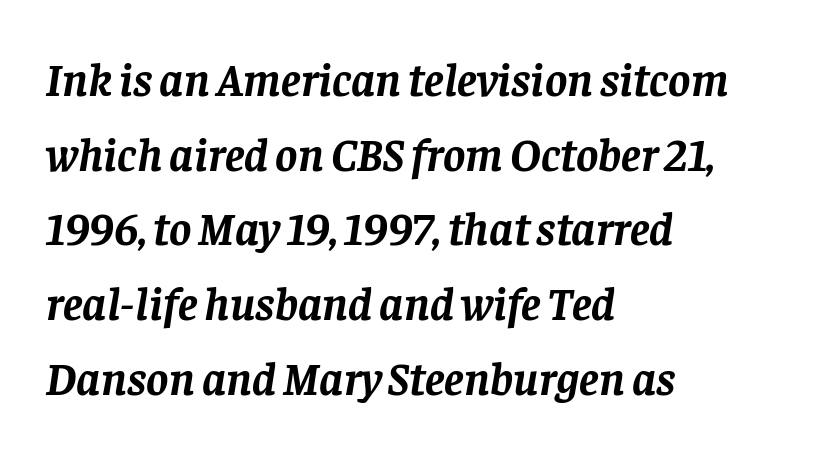
Horizontally, the lines are justified to the leading edge only. Look at the bottom of the vertical strokes: they flare into serifs here. This sample keeps an unexceptional amount of space between lines. The specimen reads as italic at a glance.
